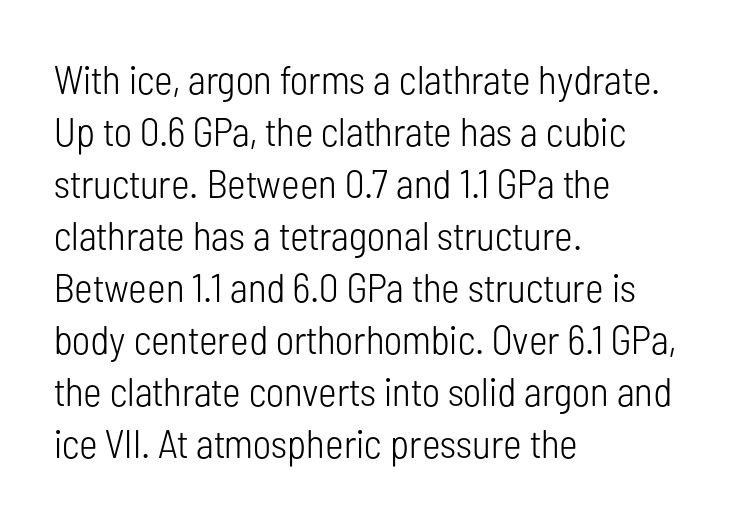
The letters sit at their default tracking, neither squeezed nor spread. The passage is arranged the way most books set body copy — flush left. One glance says typical: line gaps are just what's usual. Is the stroke heavy? The answer is a plain regular-or-lighter. Grotesque or geometric, the face here clearly has no serifs. Rendered with straight, roman letterforms.
